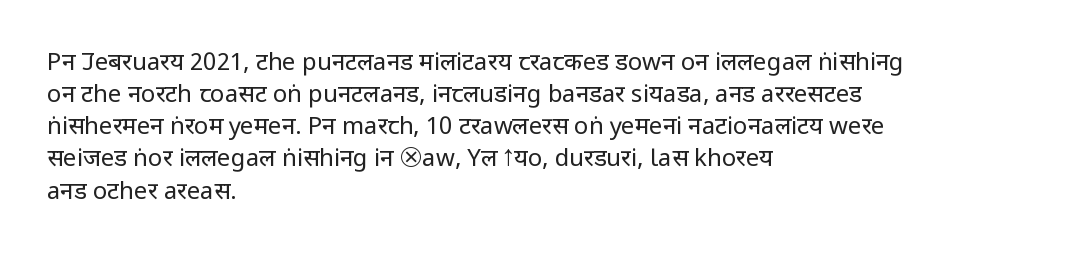
The image shows 24 px text type, upright; set left-aligned, normal line spacing (1.34x), normal letter spacing, not underlined.
